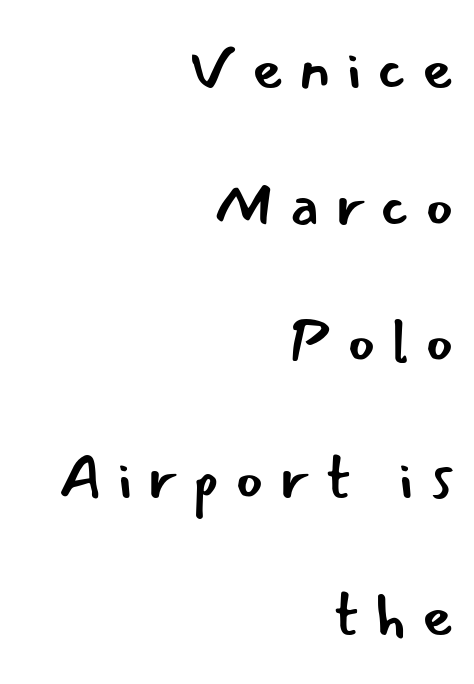
Looks like regular typesetting: each glyph gets only the width it needs. Successive baselines arrive slowly, with a big drop between each. The foot of each line stays bare and open. Typeset ragged left — the right edge is the straight one. Nope, not italic — everything's standing straight.
